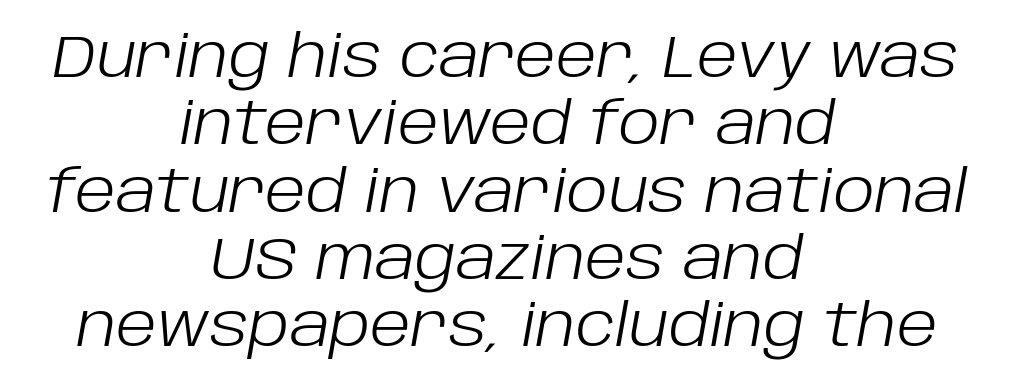
The image shows 59 px light type, italic (leaning right); set centered, tight line spacing (1.14x), normal letter spacing, not underlined; low stroke contrast and a large x-height.
